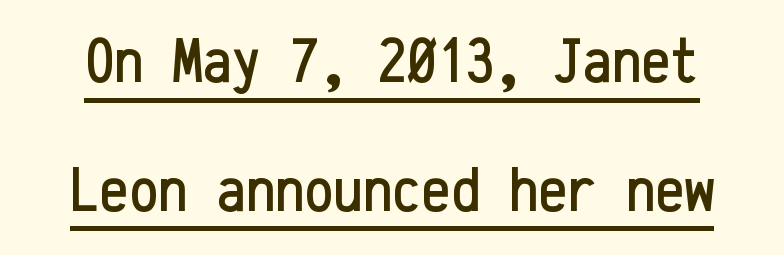
The image shows 65 px condensed sans-serif type, upright, monospaced; set loose line spacing (1.98x), normal letter spacing, underlined; low stroke contrast and a medium x-height.
